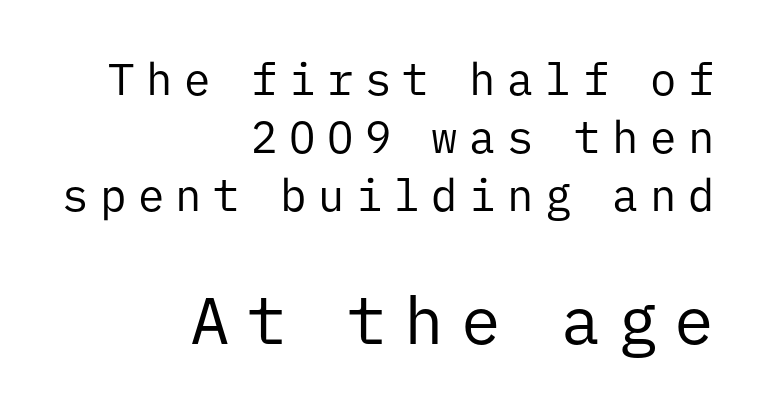
This sample has the even, mechanical cadence of fixed-width lettering. Stroke mass is kept to a normal reading level or below. In terms of letterspacing, this is a distinctly airy, spread setting. Rendered with straight, roman letterforms.
